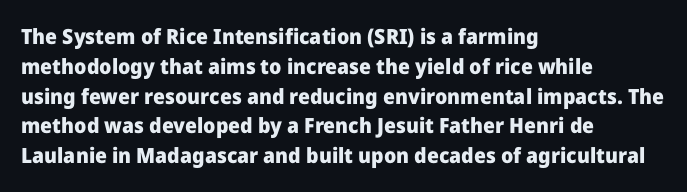
Q: Is the text bold? A: Yes.
Q: Is the text italic (slanted)? A: No, it is upright.
Q: Is the text underlined? A: No.
Q: How is the paragraph aligned? A: Left-aligned.
Q: Is the spacing between letters normal or unusually wide? A: Normal.
Q: Is the spacing between lines tight, normal or loose? A: Normal.
